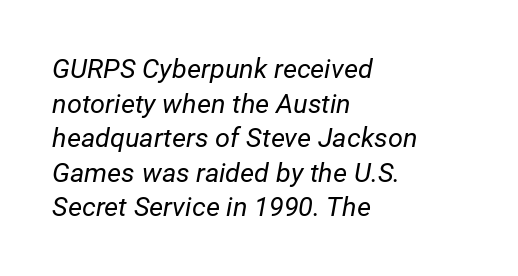
This is oblique type, the kind used for emphasis or titles. Each line starts at the same left margin while the right side varies. A typesetter would call this leading conventional body-copy spacing. Decoration check: the copy has no underline. Caption: face not bold, strokes unweighted. Caption: standard tracking, unaltered.
